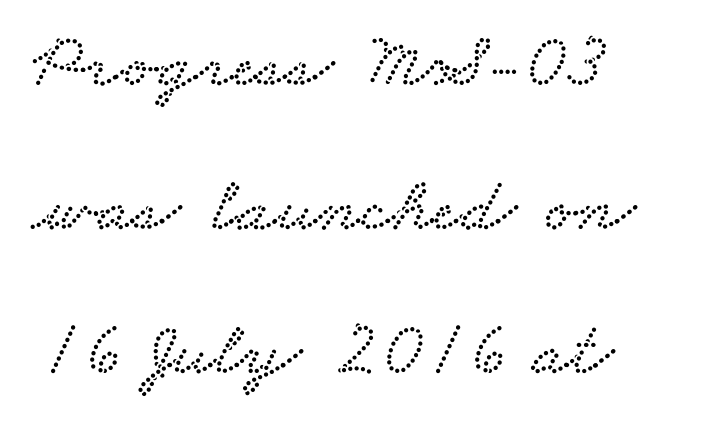
Bare-footed words on every line. Little horizontal feet cap the strokes, marking this as serif type. You could call the tracking neutral — neither tight nor loose. Do the characters align in a grid? No, the font is proportional. The ragged edge is on the right, which tells us the setting is flush left.
